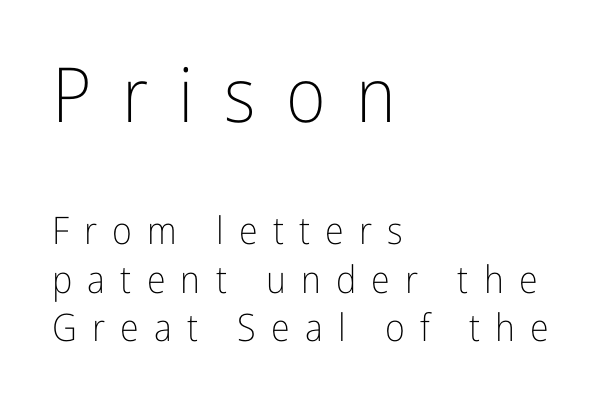
Q: Is the text bold? A: No.
Q: Is the text italic (slanted)? A: No, it is upright.
Q: Is the typeface a serif or a sans-serif typeface? A: Sans-serif.
Q: Is the text underlined? A: No.
Q: How is the paragraph aligned? A: Left-aligned.
Q: Is the spacing between letters normal or unusually wide? A: Unusually wide.
Q: Is the spacing between lines tight, normal or loose? A: Normal.
Q: Which block of text is set in a larger size, the first (top) or the second (bottom)? A: The first (top) one.
Q: Width (condensed, normal, or wide)? A: Condensed.
Q: Stroke contrast? A: Low.
Q: x-height? A: Medium.
Q: Monospaced? A: No.
